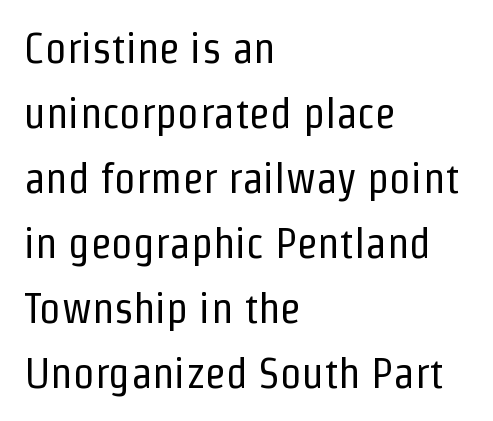
The image shows 43 px regular-weight, condensed sans-serif type, upright; set left-aligned, normal line spacing (1.51x), normal letter spacing, not underlined; low stroke contrast and a medium x-height.
